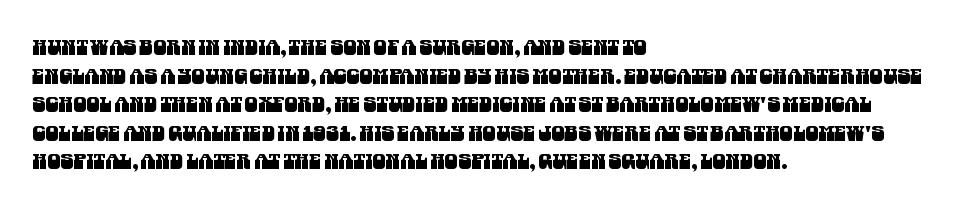
{"underline": "no", "align": "left", "line_spacing": "normal", "line_spacing_ratio": 1.36, "letter_spacing": "normal", "letter_spacing_em": 0.0, "glyph_px": 21}
